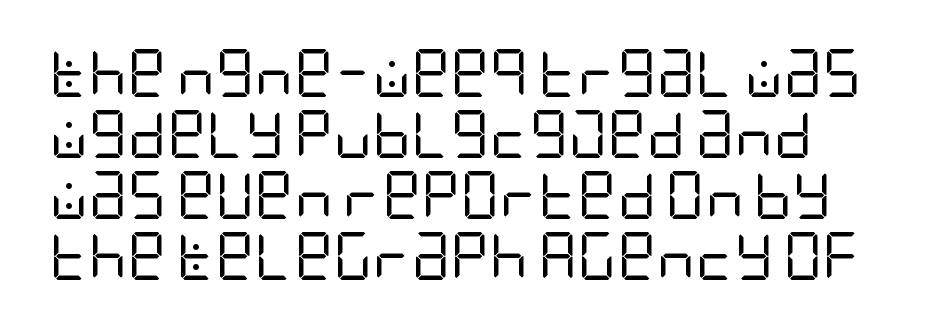
{"serif": "no", "italic": "no", "bold": "no", "weight": "regular", "width": "condensed", "stroke_contrast": "low", "x_height": "large", "underline": "no", "line_spacing": "normal", "line_spacing_ratio": 1.27, "letter_spacing": "normal", "letter_spacing_em": 0.0, "glyph_px": 48}
